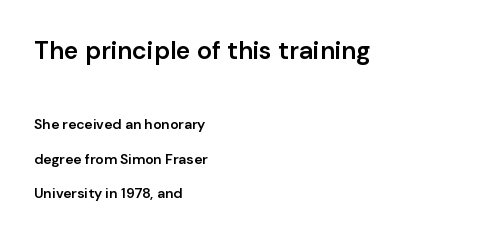
Q: Is the text bold? A: Semi-bold.
Q: Is the text italic (slanted)? A: No, it is upright.
Q: Is the text underlined? A: No.
Q: How is the paragraph aligned? A: Left-aligned.
Q: Is the spacing between letters normal or unusually wide? A: Normal.
Q: Is the spacing between lines tight, normal or loose? A: Loose.
Q: Which block of text is set in a larger size, the first (top) or the second (bottom)? A: The first (top) one.
